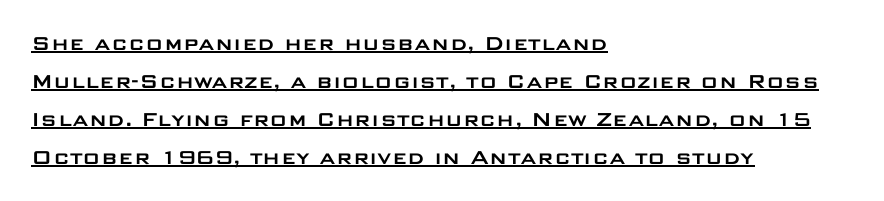
Here the glyphs are tracked normally, forming tight word shapes. Every stem runs plumb, perpendicular to the baseline. Is there an underline? Yes — a line sits under the letters. The lines sit at an ordinary, default distance from one another. One-word summary of the alignment: left.
